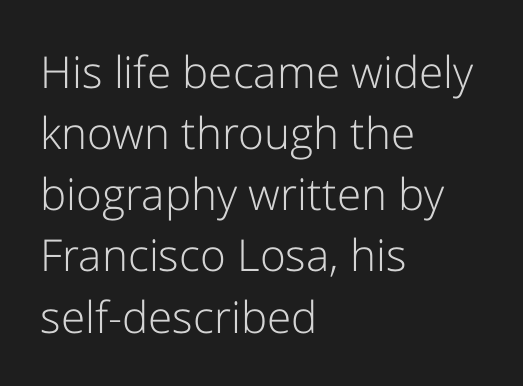
{"serif": "no", "italic": "no", "bold": "no", "weight": "light", "width": "normal", "stroke_contrast": "low", "x_height": "medium", "monospaced": "no", "underline": "no", "align": "left", "line_spacing": "normal", "line_spacing_ratio": 1.39, "letter_spacing": "normal", "letter_spacing_em": 0.0, "glyph_px": 44}
